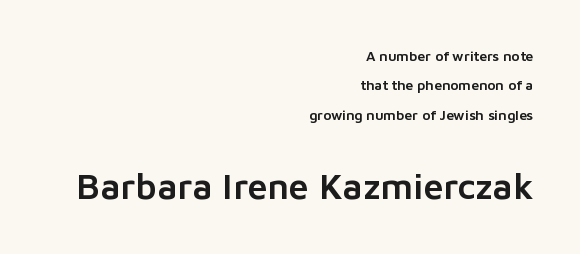
Q: Is the text italic (slanted)? A: No, it is upright.
Q: Is the typeface a serif or a sans-serif typeface? A: Sans-serif.
Q: Is the text underlined? A: No.
Q: How is the paragraph aligned? A: Right-aligned.
Q: Is the spacing between letters normal or unusually wide? A: Normal.
Q: Is the spacing between lines tight, normal or loose? A: Loose.
Q: Which block of text is set in a larger size, the first (top) or the second (bottom)? A: The second (bottom) one.
Q: Width (condensed, normal, or wide)? A: Normal.
Q: Stroke contrast? A: Low.
Q: x-height? A: Medium.
Q: Monospaced? A: No.
